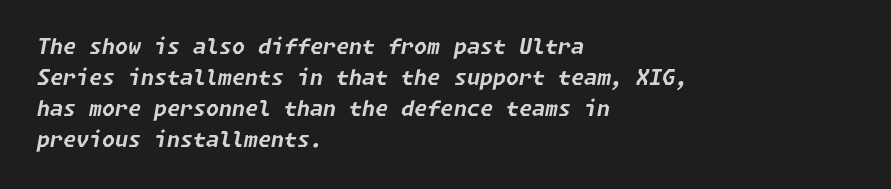
The image shows 21 px bold type, italic (leaning right); set left-aligned, normal line spacing (1.47x), normal letter spacing, not underlined.
